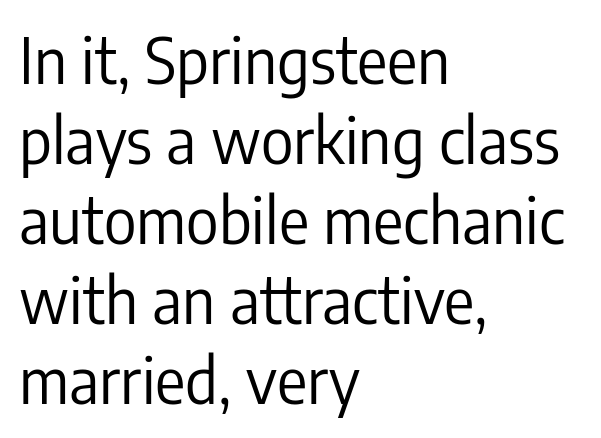
Inter-character spacing is left at the font's built-in metrics. The paragraph has a hard left edge and a soft right edge. A typesetter would call this proportional, since set widths differ per character. Regarding serifs, this sample does without them. Style check: upright.
